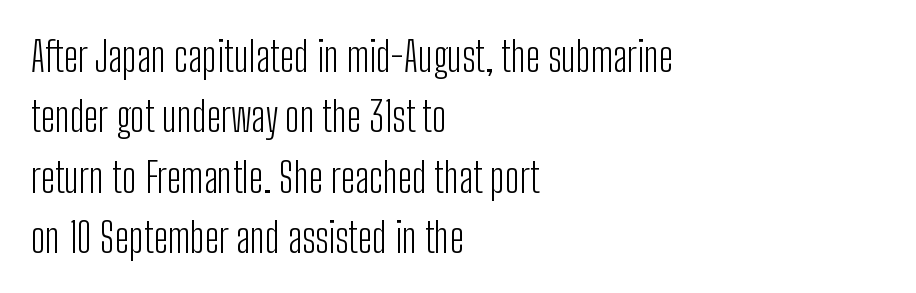
{"serif": "no", "italic": "no", "bold": "no", "weight": "light", "width": "condensed", "stroke_contrast": "low", "x_height": "medium", "monospaced": "no", "underline": "no", "align": "left", "line_spacing": "normal", "line_spacing_ratio": 1.47, "letter_spacing": "normal", "letter_spacing_em": 0.0, "glyph_px": 41}
